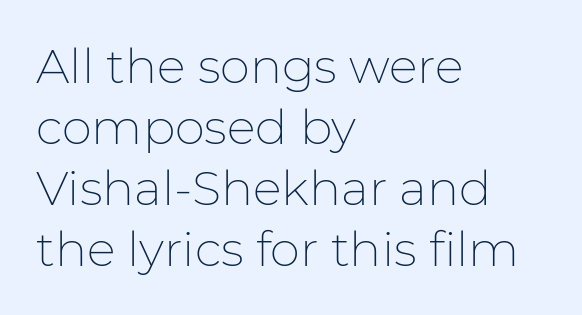
The passage shown is not underscored anywhere. If you measured baseline to baseline, you'd find a middling distance. Does the lettering tilt? It doesn't — this is upright. The face used here is proportionally spaced, like ordinary book or web type.
